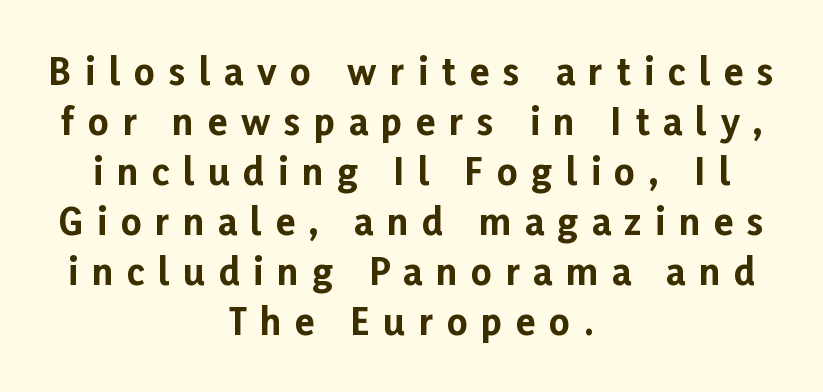
Q: Is the text bold? A: Yes.
Q: Is the text italic (slanted)? A: No, it is upright.
Q: Is the typeface a serif or a sans-serif typeface? A: Sans-serif.
Q: Is the text underlined? A: No.
Q: How is the paragraph aligned? A: Centered.
Q: Is the spacing between letters normal or unusually wide? A: Unusually wide.
Q: Is the spacing between lines tight, normal or loose? A: Normal.
Q: Width (condensed, normal, or wide)? A: Normal.
Q: Stroke contrast? A: Low.
Q: x-height? A: Medium.
Q: Monospaced? A: No.
